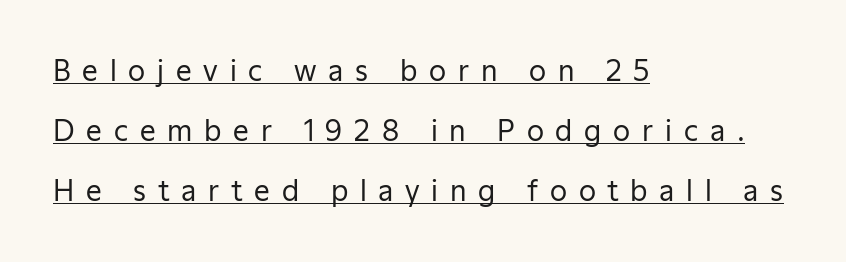
{"serif": "no", "italic": "no", "bold": "no", "weight": "regular", "width": "normal", "stroke_contrast": "low", "x_height": "medium", "monospaced": "no", "underline": "yes", "align": "left", "line_spacing": "loose", "line_spacing_ratio": 2.15, "letter_spacing": "wide", "letter_spacing_em": 0.42, "glyph_px": 28}
